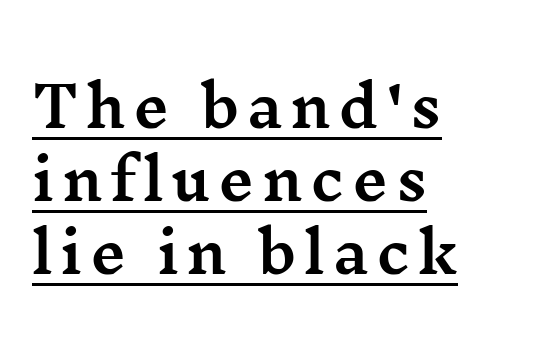
Q: Is the text italic (slanted)? A: No, it is upright.
Q: Is the typeface a serif or a sans-serif typeface? A: Serif.
Q: Is the text underlined? A: Yes.
Q: How is the paragraph aligned? A: Left-aligned.
Q: Is the spacing between lines tight, normal or loose? A: Normal.
Q: Width (condensed, normal, or wide)? A: Wide.
Q: Stroke contrast? A: Medium.
Q: x-height? A: Medium.
Q: Monospaced? A: No.
